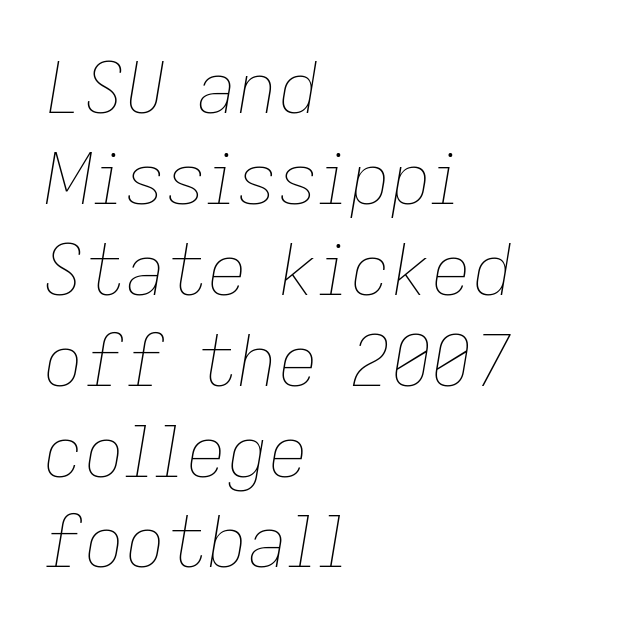
{"italic": "yes", "lean": "right", "slant_degrees": 9, "bold": "no", "weight": "thin", "width": "normal", "stroke_contrast": "low", "x_height": "medium", "monospaced": "no", "underline": "no", "align": "left", "line_spacing": "normal", "line_spacing_ratio": 1.28, "letter_spacing": "normal", "letter_spacing_em": 0.0, "glyph_px": 71}
